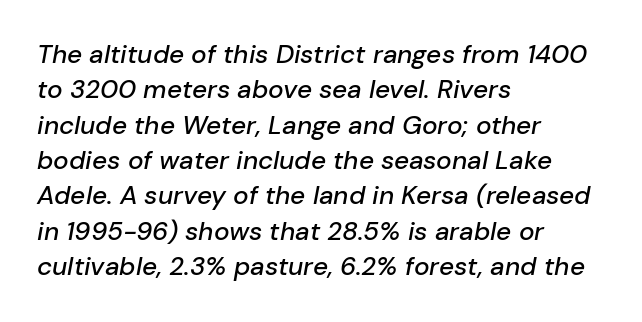
Q: Is the text italic (slanted)? A: Yes, it leans right by about 10 degrees.
Q: Is the text underlined? A: No.
Q: How is the paragraph aligned? A: Left-aligned.
Q: Is the spacing between letters normal or unusually wide? A: Normal.
Q: Is the spacing between lines tight, normal or loose? A: Normal.
